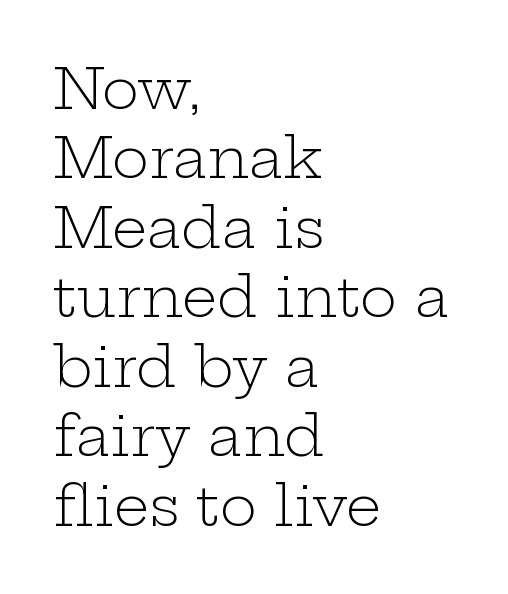
The image shows 56 px light, wide serif type, upright; set left-aligned, line spacing 1.24x, normal letter spacing, not underlined; low stroke contrast and a medium x-height.
